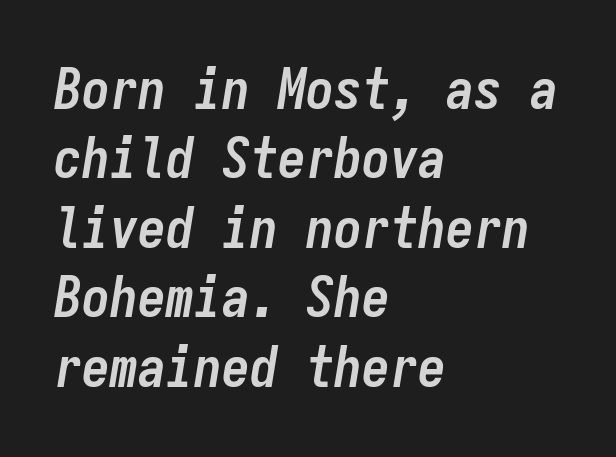
Q: Is the text bold? A: Yes.
Q: Is the text italic (slanted)? A: Yes, it leans right by about 9 degrees.
Q: Is the text underlined? A: No.
Q: How is the paragraph aligned? A: Left-aligned.
Q: Is the spacing between letters normal or unusually wide? A: Normal.
Q: Width (condensed, normal, or wide)? A: Condensed.
Q: Stroke contrast? A: Low.
Q: x-height? A: Medium.
Q: Monospaced? A: Yes.
